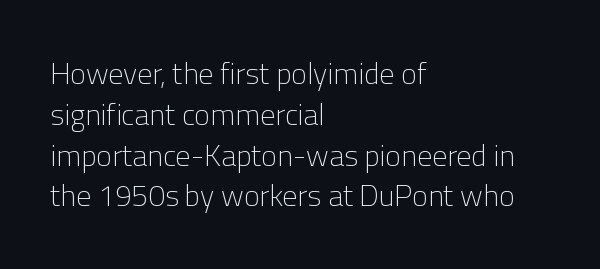
Q: Is the text bold? A: No.
Q: Is the text italic (slanted)? A: No, it is upright.
Q: Is the typeface a serif or a sans-serif typeface? A: Sans-serif.
Q: Is the text underlined? A: No.
Q: How is the paragraph aligned? A: Left-aligned.
Q: Is the spacing between letters normal or unusually wide? A: Normal.
Q: Is the spacing between lines tight, normal or loose? A: Normal.
Q: Width (condensed, normal, or wide)? A: Normal.
Q: Stroke contrast? A: Low.
Q: x-height? A: Medium.
Q: Monospaced? A: No.
